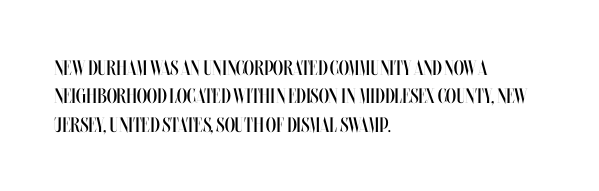
Q: Is the text bold? A: No.
Q: Is the text italic (slanted)? A: No, it is upright.
Q: Is the text underlined? A: No.
Q: How is the paragraph aligned? A: Left-aligned.
Q: Is the spacing between letters normal or unusually wide? A: Normal.
Q: Is the spacing between lines tight, normal or loose? A: Normal.
